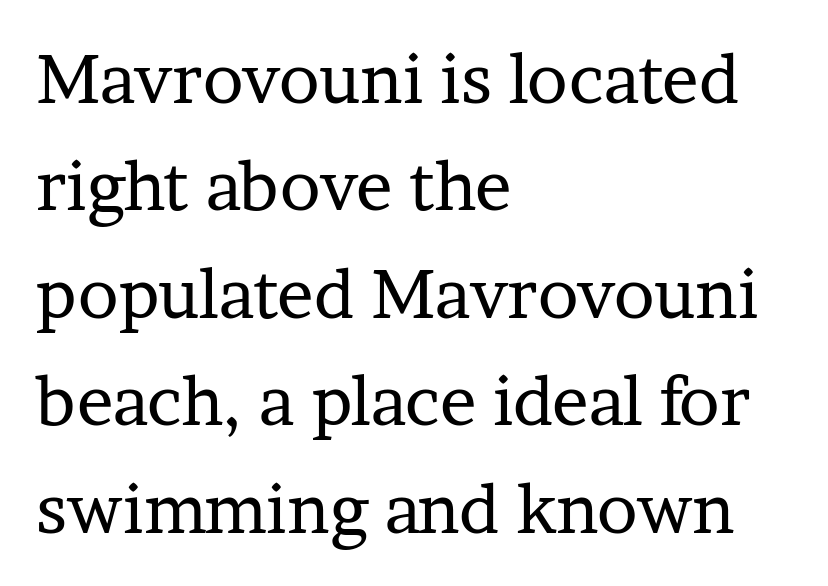
{"serif": "yes", "italic": "no", "bold": "no", "weight": "regular", "width": "normal", "stroke_contrast": "low", "x_height": "medium", "monospaced": "no", "underline": "no", "align": "left", "line_spacing": "normal", "line_spacing_ratio": 1.58, "letter_spacing": "normal", "letter_spacing_em": 0.0, "glyph_px": 68}
